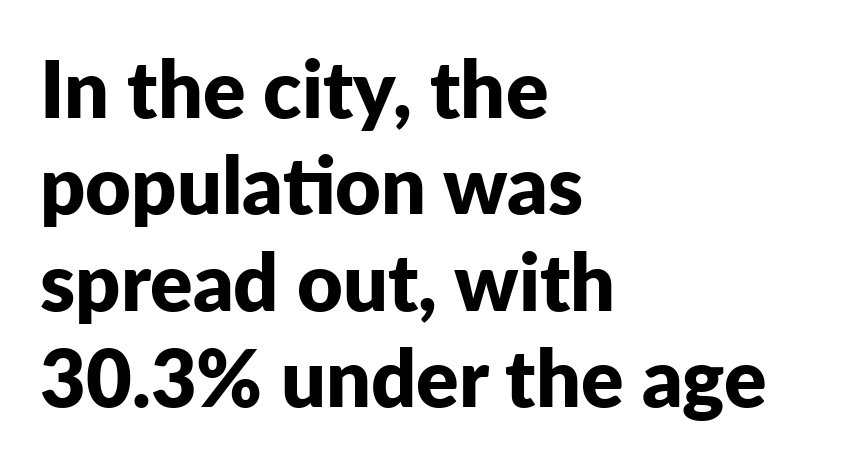
Q: Is the text bold? A: Yes.
Q: Is the text italic (slanted)? A: No, it is upright.
Q: Is the typeface a serif or a sans-serif typeface? A: Sans-serif.
Q: Is the text underlined? A: No.
Q: How is the paragraph aligned? A: Left-aligned.
Q: Is the spacing between letters normal or unusually wide? A: Normal.
Q: Width (condensed, normal, or wide)? A: Normal.
Q: Stroke contrast? A: Low.
Q: x-height? A: Medium.
Q: Monospaced? A: No.
